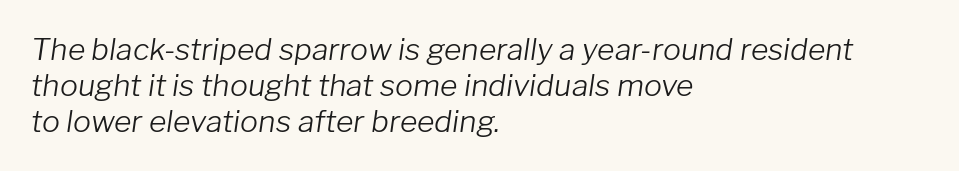
Q: Is the text bold? A: No.
Q: Is the text italic (slanted)? A: Yes, it leans right by about 8 degrees.
Q: Is the text underlined? A: No.
Q: How is the paragraph aligned? A: Left-aligned.
Q: Is the spacing between letters normal or unusually wide? A: Normal.
Q: Width (condensed, normal, or wide)? A: Normal.
Q: Stroke contrast? A: Low.
Q: x-height? A: Medium.
Q: Monospaced? A: No.
